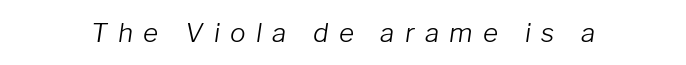
Q: Is the text bold? A: No.
Q: Is the text italic (slanted)? A: Yes, it leans right by about 8 degrees.
Q: Is the text underlined? A: No.
Q: Is the spacing between letters normal or unusually wide? A: Unusually wide.
